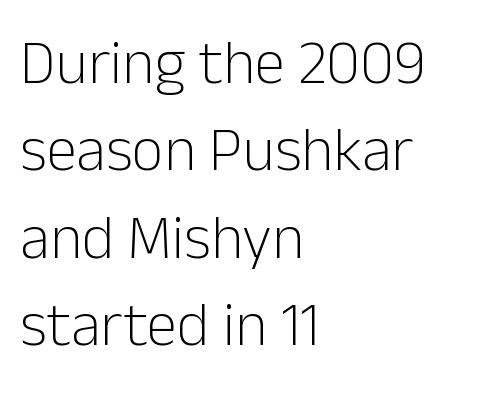
{"serif": "no", "italic": "no", "bold": "no", "weight": "light", "width": "normal", "stroke_contrast": "low", "x_height": "medium", "monospaced": "no", "underline": "no", "align": "left", "line_spacing": "normal", "line_spacing_ratio": 1.41, "letter_spacing": "normal", "letter_spacing_em": 0.0, "glyph_px": 62}
